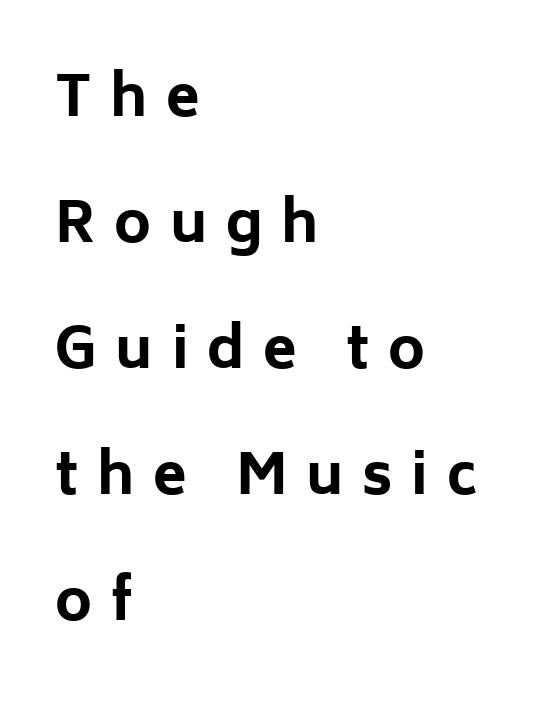
The image shows 55 px bold sans-serif type, upright; set left-aligned, loose line spacing (2.29x), unusually wide letter spacing (+0.34 em), not underlined; low stroke contrast and a medium x-height.
